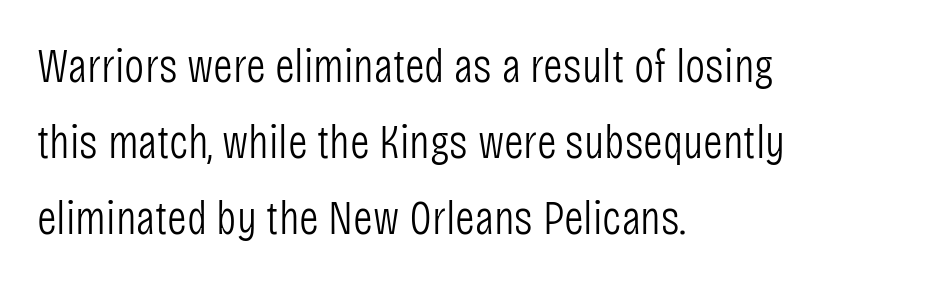
{"serif": "no", "italic": "no", "bold": "no", "weight": "light", "width": "condensed", "stroke_contrast": "low", "x_height": "large", "monospaced": "no", "underline": "no", "align": "left", "line_spacing": "normal", "line_spacing_ratio": 1.58, "letter_spacing": "normal", "letter_spacing_em": 0.0, "glyph_px": 48}
